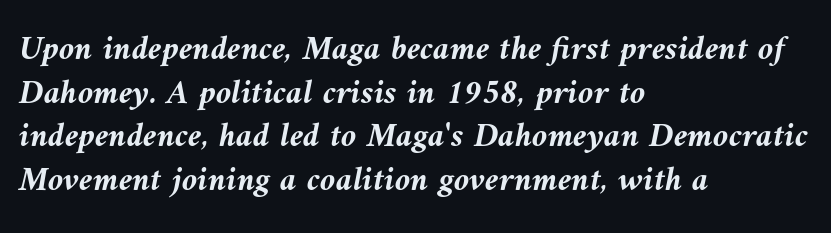
Slant detected: the letters are inclined. Observe the ordinary spacing: letters are neighbours, not strangers. Each row of text sits above clean, open space. These lines stack with their left ends in a neat column.
